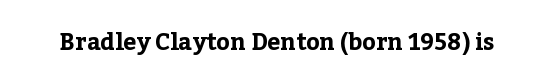
Notice how thick the strokes are: this is what a full bold looks like. In terms of letterspacing, this is plain default setting. The specimen omits any rule beneath the text block's lines. The lettering stays uniformly vertical, giving the passage a roman look.
